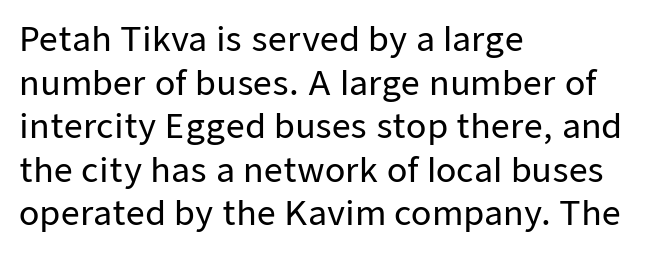
The passage shown is typed in a proportional face where columns would drift. Evenly set lines give the paragraph a standard silhouette. Where is the straight margin? On the left. This rendering features lettering with no underline. Posture: straight, roman, zero tilt.
